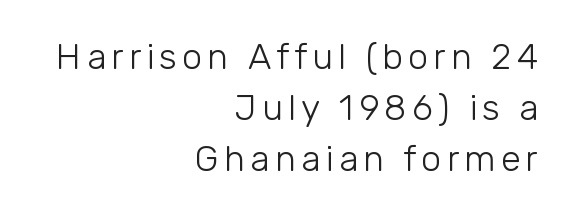
Q: Is the text bold? A: No.
Q: Is the text italic (slanted)? A: No, it is upright.
Q: Is the typeface a serif or a sans-serif typeface? A: Sans-serif.
Q: Is the text underlined? A: No.
Q: How is the paragraph aligned? A: Right-aligned.
Q: Is the spacing between lines tight, normal or loose? A: Normal.
Q: Width (condensed, normal, or wide)? A: Normal.
Q: Stroke contrast? A: Low.
Q: x-height? A: Medium.
Q: Monospaced? A: No.
